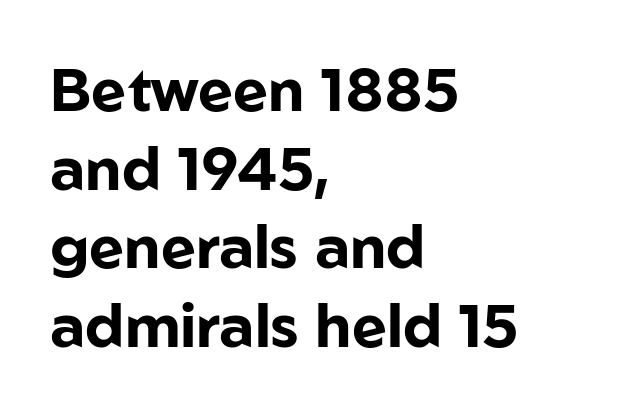
{"serif": "no", "italic": "no", "bold": "yes", "weight": "bold", "width": "normal", "stroke_contrast": "low", "x_height": "medium", "monospaced": "no", "underline": "no", "align": "left", "line_spacing": "normal", "line_spacing_ratio": 1.31, "letter_spacing": "normal", "letter_spacing_em": 0.0, "glyph_px": 60}
